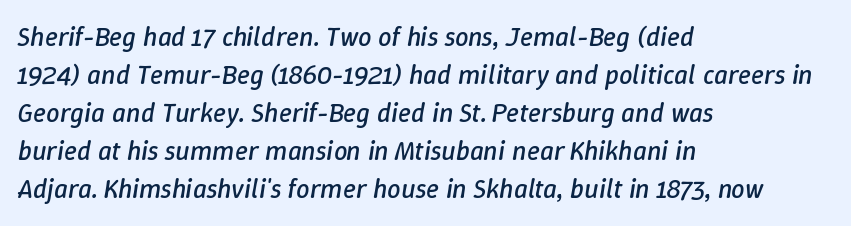
Q: Is the text bold? A: No.
Q: Is the text italic (slanted)? A: Yes, it leans right by about 9 degrees.
Q: Is the text underlined? A: No.
Q: How is the paragraph aligned? A: Left-aligned.
Q: Is the spacing between letters normal or unusually wide? A: Normal.
Q: Is the spacing between lines tight, normal or loose? A: Normal.
